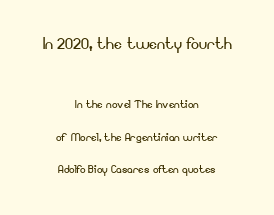
The image shows 20 px text type, upright; set centered, loose line spacing (2.32x), normal letter spacing, not underlined; the first (top) block is 1.43x larger.
